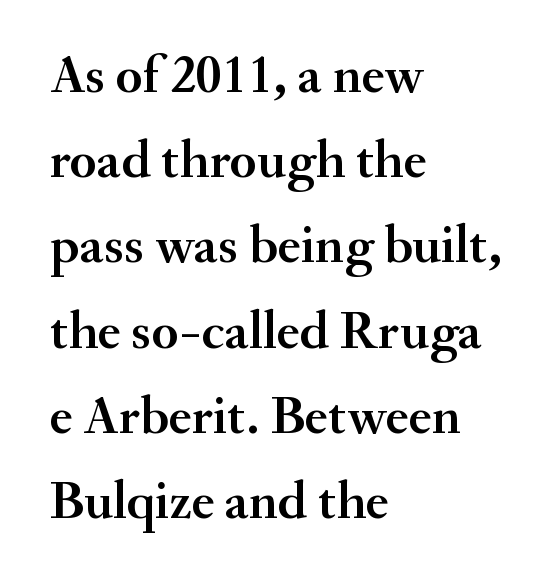
This is roman type, the default non-slanted kind. Font category for this specimen: serif. Honestly, the letter spacing is just normal — you wouldn't notice it. The passage is arranged the way most books set body copy — flush left. A typesetter would call this proportional, since set widths differ per character. The specimen omits any rule beneath the text block's lines.
